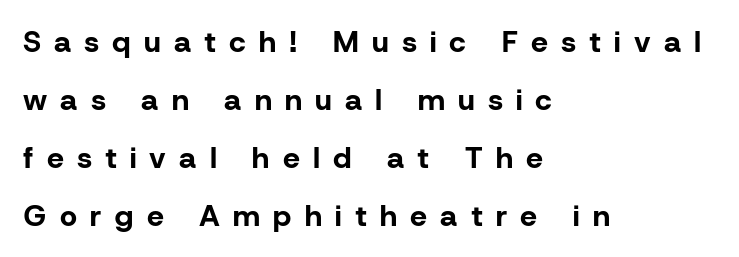
Q: Is the text bold? A: Yes.
Q: Is the text italic (slanted)? A: No, it is upright.
Q: Is the typeface a serif or a sans-serif typeface? A: Sans-serif.
Q: Is the text underlined? A: No.
Q: How is the paragraph aligned? A: Left-aligned.
Q: Is the spacing between letters normal or unusually wide? A: Unusually wide.
Q: Is the spacing between lines tight, normal or loose? A: Loose.
Q: Width (condensed, normal, or wide)? A: Normal.
Q: Stroke contrast? A: Low.
Q: x-height? A: Medium.
Q: Monospaced? A: No.
